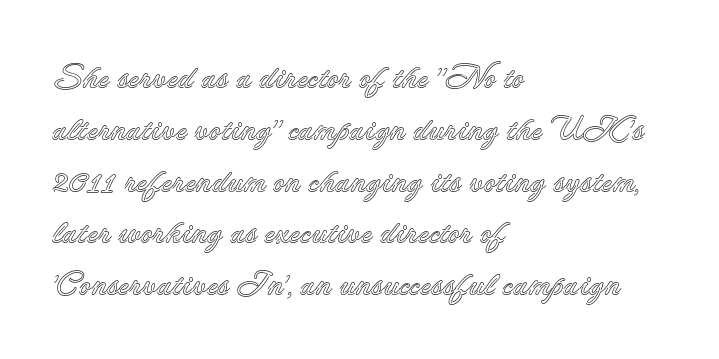
Successive baselines arrive at the customary interval. Is this a fixed-width face? No — the glyphs have proportional, varying widths. All the whitespace from short lines collects on the right.
